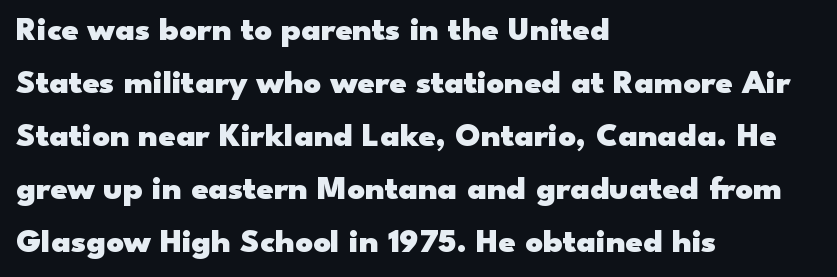
The image shows 34 px heavy, wide sans-serif type, upright; set left-aligned, normal line spacing (1.56x), normal letter spacing, not underlined; low stroke contrast and a small x-height.
